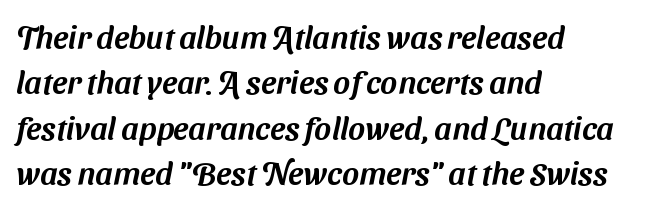
Q: Is the typeface a serif or a sans-serif typeface? A: Sans-serif.
Q: Is the text underlined? A: No.
Q: How is the paragraph aligned? A: Left-aligned.
Q: Is the spacing between letters normal or unusually wide? A: Normal.
Q: Is the spacing between lines tight, normal or loose? A: Normal.
Q: Width (condensed, normal, or wide)? A: Normal.
Q: Stroke contrast? A: Medium.
Q: x-height? A: Medium.
Q: Monospaced? A: No.
